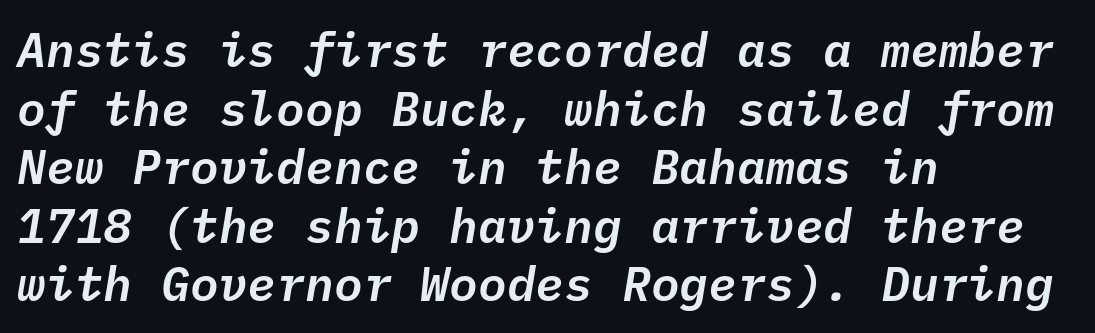
The image shows 48 px text type, italic (leaning right), monospaced; set left-aligned, line spacing 1.22x, normal letter spacing, not underlined; low stroke contrast and a medium x-height.
